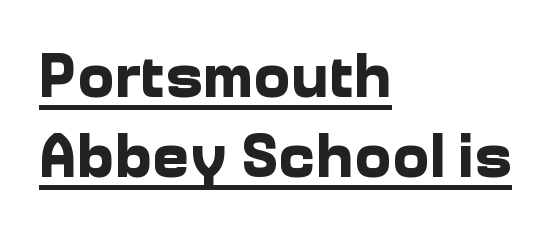
The image shows 63 px bold sans-serif type, upright; set left-aligned, normal line spacing (1.27x), normal letter spacing, underlined; low stroke contrast and a medium x-height.
